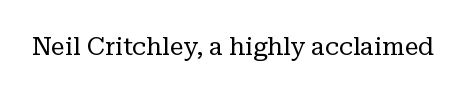
{"italic": "no", "bold": "no", "underline": "no", "letter_spacing": "normal", "letter_spacing_em": 0.0, "glyph_px": 25}
